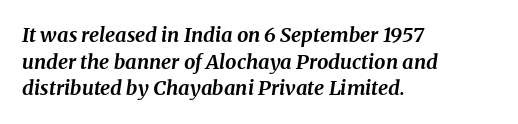
{"italic": "yes", "lean": "right", "slant_degrees": 8, "bold": "yes", "underline": "no", "align": "left", "line_spacing": "normal", "line_spacing_ratio": 1.33, "letter_spacing": "normal", "letter_spacing_em": 0.0, "glyph_px": 20}
